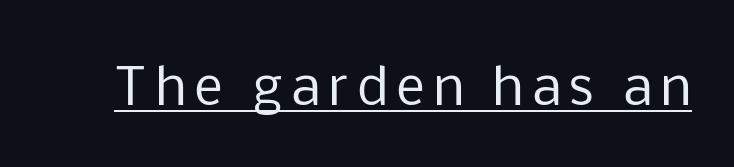
Q: Is the text bold? A: No.
Q: Is the text italic (slanted)? A: No, it is upright.
Q: Is the typeface a serif or a sans-serif typeface? A: Sans-serif.
Q: Is the text underlined? A: Yes.
Q: Width (condensed, normal, or wide)? A: Normal.
Q: Stroke contrast? A: Low.
Q: x-height? A: Medium.
Q: Monospaced? A: No.
